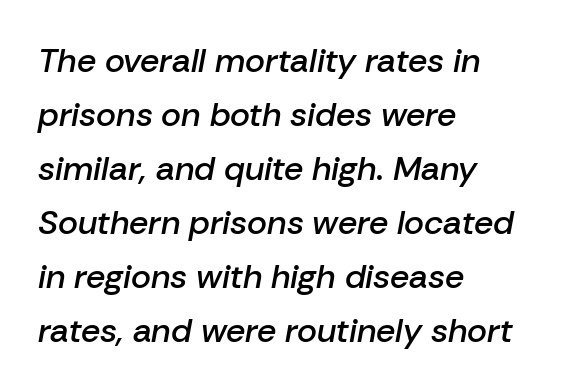
Q: Is the text bold? A: Semi-bold.
Q: Is the text italic (slanted)? A: Yes, it leans right by about 10 degrees.
Q: Is the text underlined? A: No.
Q: How is the paragraph aligned? A: Left-aligned.
Q: Is the spacing between letters normal or unusually wide? A: Normal.
Q: Is the spacing between lines tight, normal or loose? A: Normal.
Q: Width (condensed, normal, or wide)? A: Normal.
Q: Stroke contrast? A: Low.
Q: x-height? A: Medium.
Q: Monospaced? A: No.
